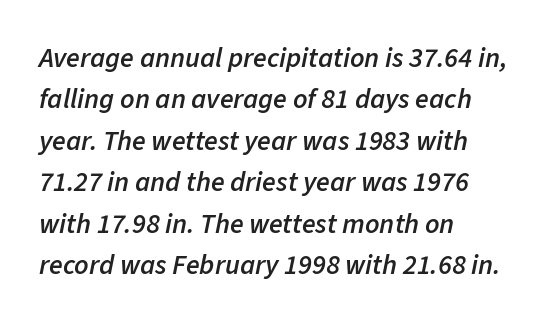
The passage shown is typed in a proportional face where columns would drift. No extra tracking has been applied to these lines. Compared with an ordinary text face, these strokes are moderately heavier — a semibold. Clear beneath every line of the passage. Students, observe: this is what conventionally led text looks like.
